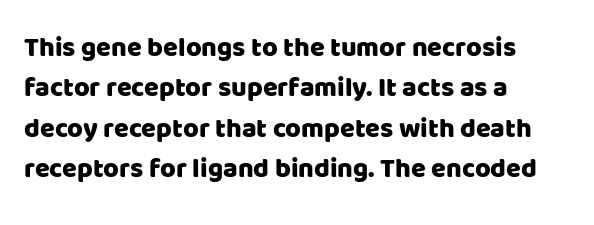
Q: Is the text italic (slanted)? A: No, it is upright.
Q: Is the text underlined? A: No.
Q: How is the paragraph aligned? A: Left-aligned.
Q: Is the spacing between letters normal or unusually wide? A: Normal.
Q: Is the spacing between lines tight, normal or loose? A: Normal.
